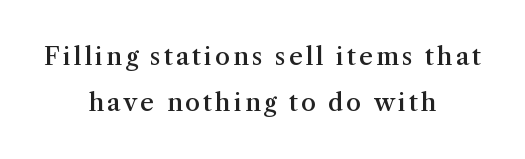
These lines stack symmetrically, like a column narrowing and widening about its center. The letters stand straight up with perfectly vertical stems. The specimen omits any rule beneath the text block's lines. The vertical gap from one line to the next is large. The passage shown is semibold, sitting just below true bold.
